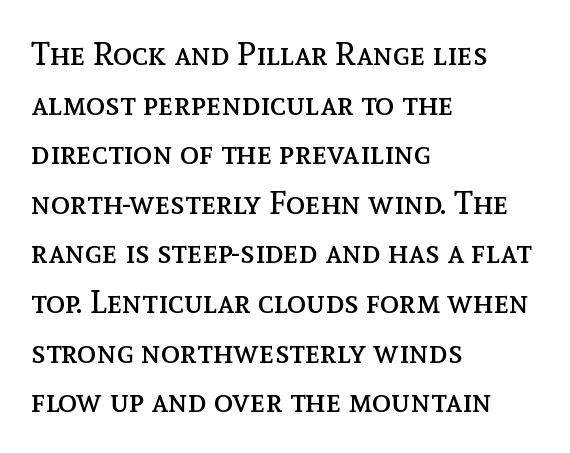
Q: Is the text bold? A: No.
Q: Is the text italic (slanted)? A: No, it is upright.
Q: Is the text underlined? A: No.
Q: How is the paragraph aligned? A: Left-aligned.
Q: Is the spacing between letters normal or unusually wide? A: Normal.
Q: Is the spacing between lines tight, normal or loose? A: Normal.
Q: Width (condensed, normal, or wide)? A: Normal.
Q: x-height? A: Medium.
Q: Monospaced? A: No.
